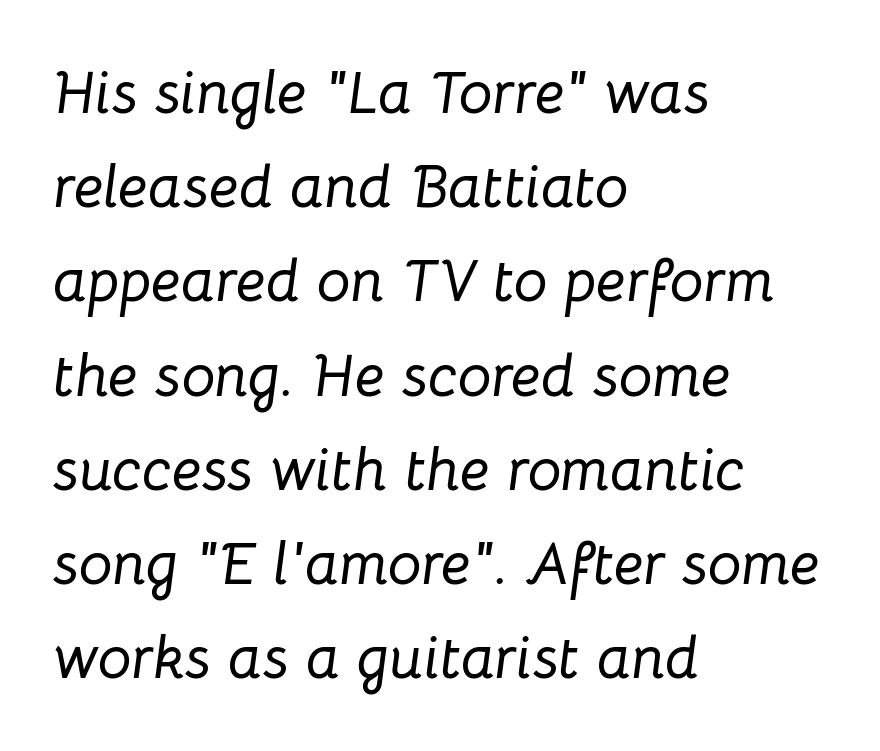
Q: Is the text italic (slanted)? A: Yes, it leans right by about 8 degrees.
Q: Is the text underlined? A: No.
Q: How is the paragraph aligned? A: Left-aligned.
Q: Is the spacing between letters normal or unusually wide? A: Normal.
Q: Is the spacing between lines tight, normal or loose? A: Normal.
Q: Width (condensed, normal, or wide)? A: Normal.
Q: Stroke contrast? A: Low.
Q: x-height? A: Medium.
Q: Monospaced? A: No.
